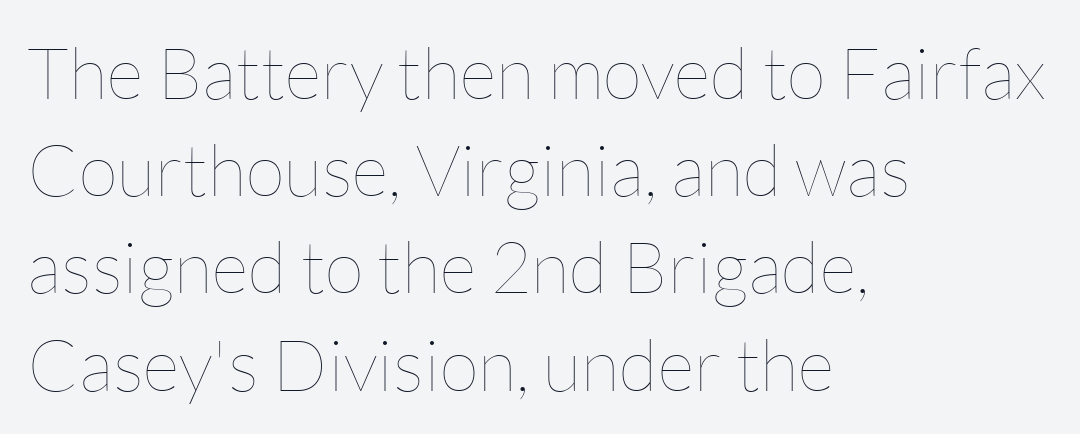
The image shows 72 px thin type, upright; set left-aligned, normal line spacing (1.35x), normal letter spacing, not underlined; low stroke contrast and a medium x-height.
